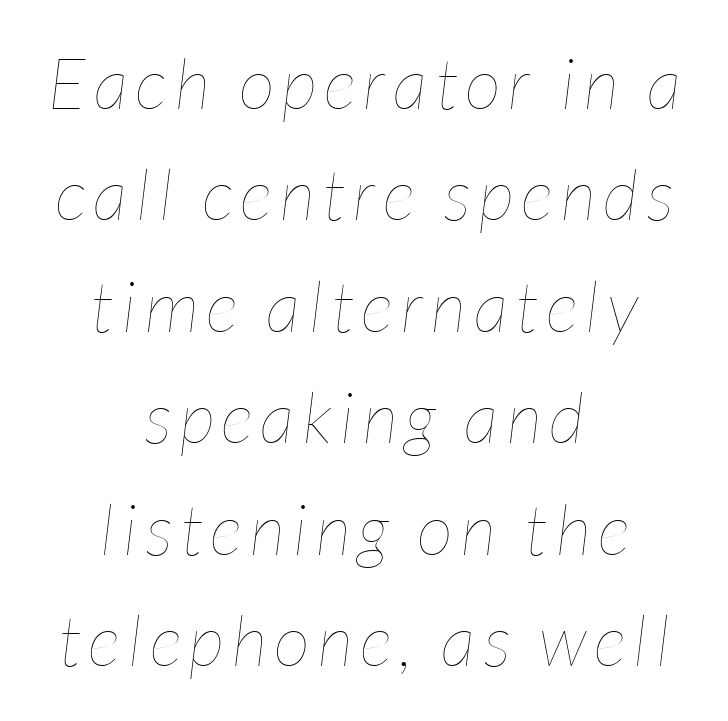
The image shows 71 px thin, condensed type, italic (leaning right); set centered, normal line spacing (1.57x), not underlined; low stroke contrast and a medium x-height.
